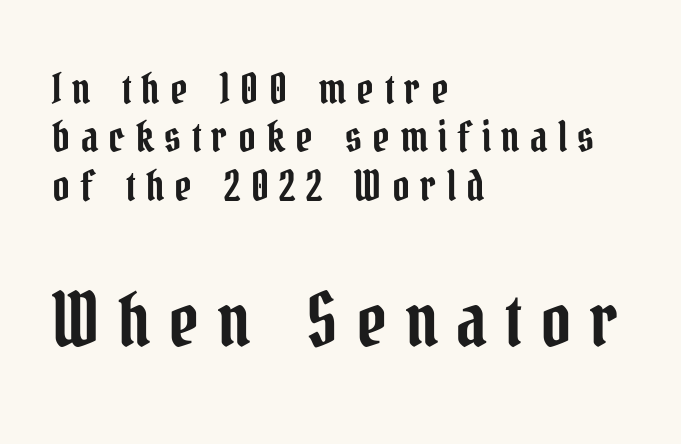
You could barely slide anything between these rows. These lines have a slow, spaced-out rhythm from letter to letter. Alignment: flush left. Reading top to bottom, the characters get bigger at the block break.
